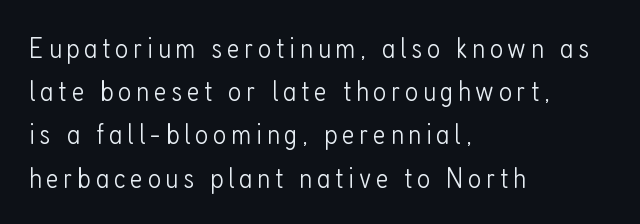
Q: Is the text bold? A: No.
Q: Is the text italic (slanted)? A: No, it is upright.
Q: Is the typeface a serif or a sans-serif typeface? A: Sans-serif.
Q: Is the text underlined? A: No.
Q: How is the paragraph aligned? A: Left-aligned.
Q: Is the spacing between lines tight, normal or loose? A: Normal.
Q: Width (condensed, normal, or wide)? A: Condensed.
Q: Stroke contrast? A: Low.
Q: x-height? A: Medium.
Q: Monospaced? A: No.
